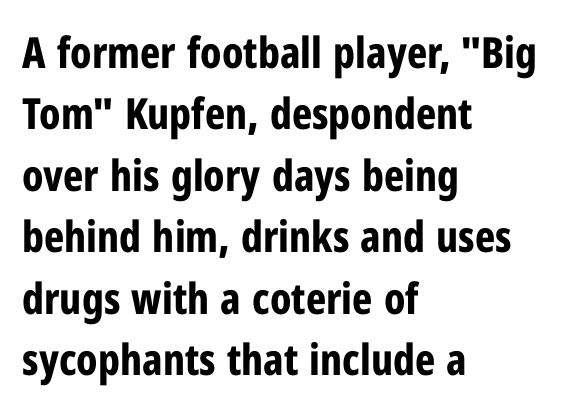
Do the letters lean? They stand straight. The words here are not underlined. Students, this is bold: see how much ink each stroke carries. Reading down the column, the eye jumps a familiar distance to each next line. Horizontal alignment here is leftward, the default for most running prose. Think of a printed novel: that variable character pitch is what you see here.
